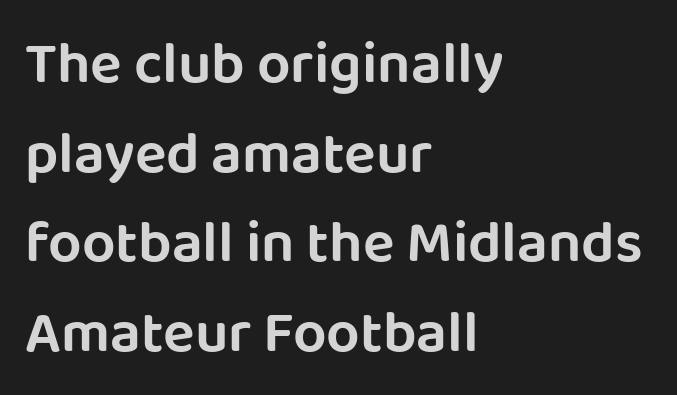
The image shows 59 px sans-serif type, upright; set left-aligned, normal line spacing (1.52x), normal letter spacing, not underlined; low stroke contrast and a large x-height.
